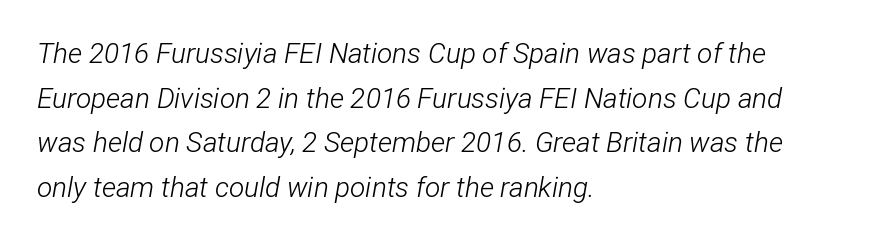
{"italic": "yes", "lean": "right", "slant_degrees": 12, "bold": "no", "weight": "light", "width": "condensed", "stroke_contrast": "low", "x_height": "medium", "monospaced": "no", "underline": "no", "align": "left", "line_spacing": "normal", "line_spacing_ratio": 1.59, "letter_spacing": "normal", "letter_spacing_em": 0.0, "glyph_px": 28}
